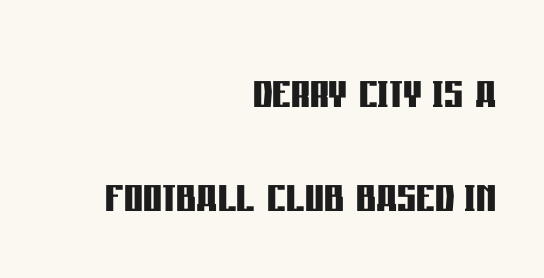
The image shows 59 px semibold, condensed sans-serif type, upright; set right-aligned, line spacing 1.77x, normal letter spacing, not underlined; low stroke contrast and a large x-height.
